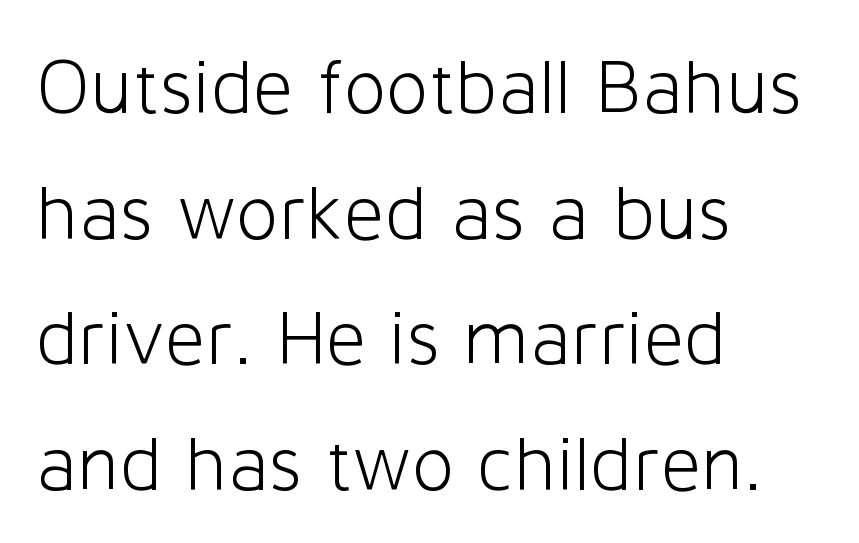
{"serif": "no", "italic": "no", "bold": "no", "weight": "light", "width": "normal", "stroke_contrast": "low", "x_height": "medium", "monospaced": "no", "underline": "no", "align": "left", "line_spacing": "normal", "line_spacing_ratio": 1.59, "letter_spacing": "normal", "letter_spacing_em": 0.0, "glyph_px": 79}
